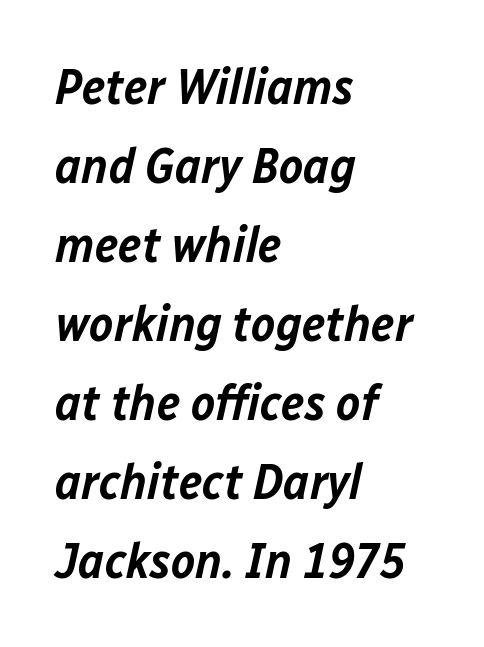
Q: Is the text bold? A: Semi-bold.
Q: Is the text italic (slanted)? A: Yes, it leans right by about 12 degrees.
Q: Is the text underlined? A: No.
Q: How is the paragraph aligned? A: Left-aligned.
Q: Is the spacing between letters normal or unusually wide? A: Normal.
Q: Is the spacing between lines tight, normal or loose? A: Normal.
Q: Width (condensed, normal, or wide)? A: Normal.
Q: Stroke contrast? A: Low.
Q: x-height? A: Medium.
Q: Monospaced? A: No.
